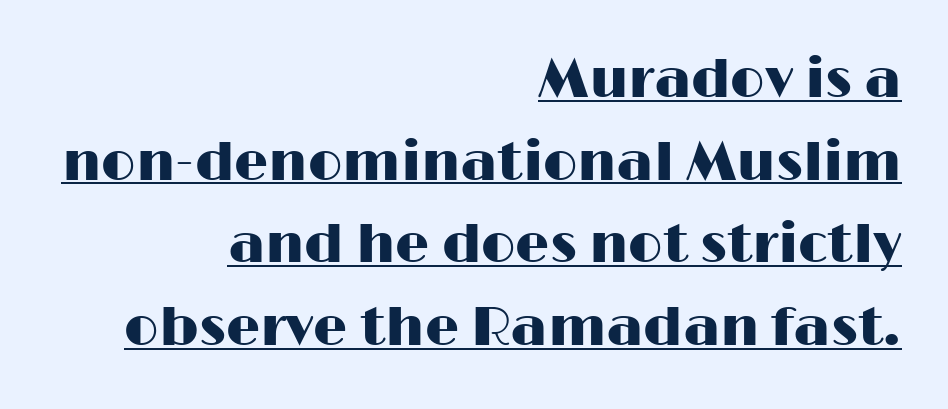
The image shows 54 px wide sans-serif type, upright; set right-aligned, normal line spacing (1.53x), normal letter spacing, underlined; high stroke contrast and a medium x-height.
